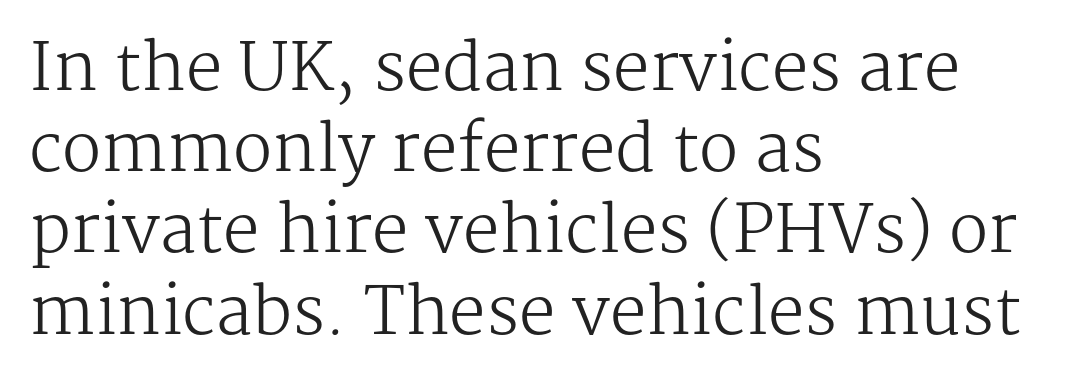
Q: Is the text bold? A: No.
Q: Is the text italic (slanted)? A: No, it is upright.
Q: Is the typeface a serif or a sans-serif typeface? A: Serif.
Q: Is the text underlined? A: No.
Q: How is the paragraph aligned? A: Left-aligned.
Q: Is the spacing between letters normal or unusually wide? A: Normal.
Q: Is the spacing between lines tight, normal or loose? A: Normal.
Q: Width (condensed, normal, or wide)? A: Normal.
Q: Stroke contrast? A: Medium.
Q: x-height? A: Medium.
Q: Monospaced? A: No.
